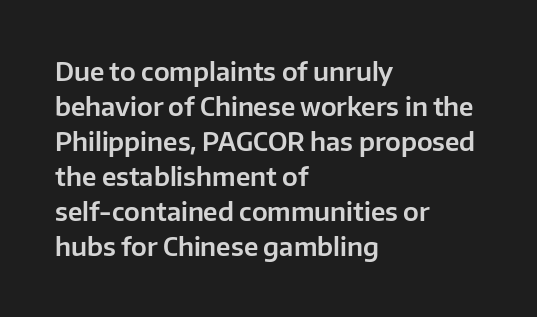
The rendering uses a moderate line-height, typical for paragraphs. A typesetter would call this zero additional tracking. Teacher's note: observe the even left margin — that is flush-left alignment. The string is rendered with underlining switched off. Posture: straight, roman, zero tilt.
